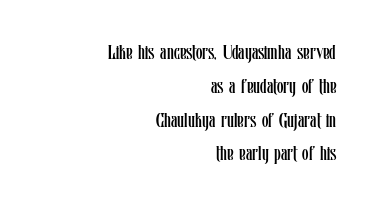
Alignment: flush right. Just letters on the line, the space beneath them empty. Style check: upright. Unbolded letterforms with no extra heft.
